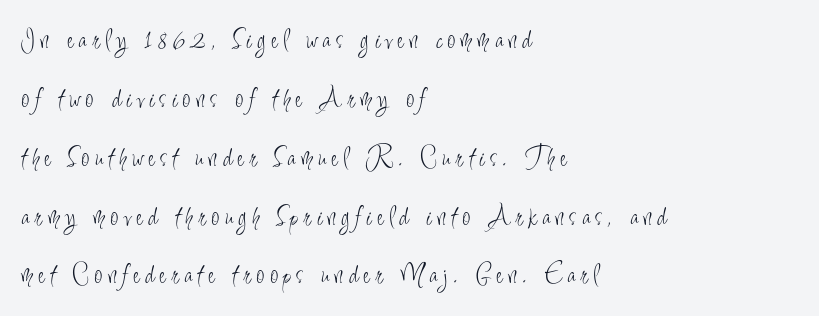
{"serif": "no", "bold": "no", "weight": "light", "width": "condensed", "stroke_contrast": "low", "x_height": "small", "monospaced": "no", "underline": "no", "align": "left", "line_spacing": "loose", "line_spacing_ratio": 2.03, "letter_spacing": "wide", "letter_spacing_em": 0.2, "glyph_px": 29}
